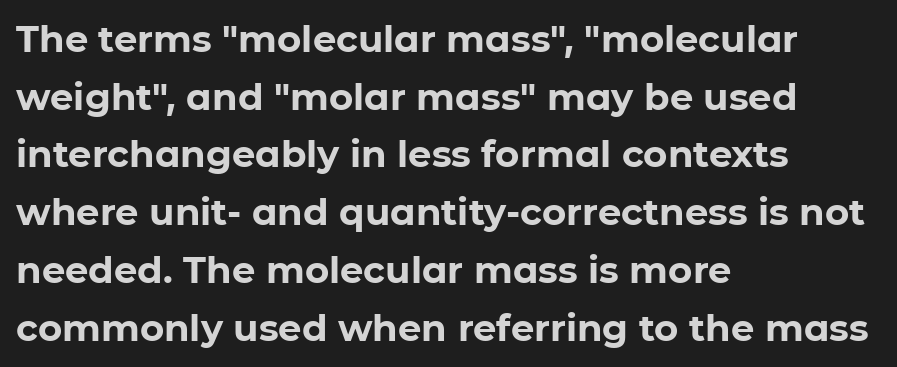
Horizontal alignment here is leftward, the default for most running prose. Posture: vertical. These lines are composed in type without serifs. A normal amount of white space separates one row of letters from the next. The tracking reads as untouched default to a designer's eye. Anything drawn beneath the words? Only blank space.
